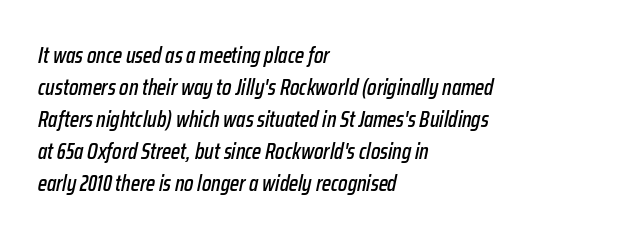
The tracking reads as untouched default to a designer's eye. Each row of text sits above clean, open space. The axis of the letterforms is tilted away from vertical. Left-aligned paragraph, ragged on the right.
